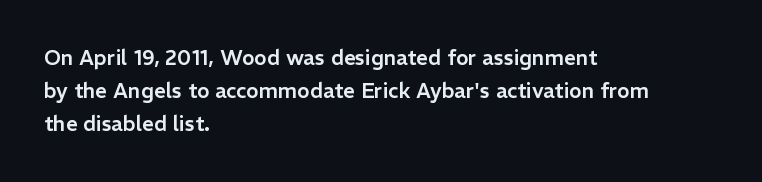
The image shows 21 px text type, upright; set left-aligned, normal line spacing (1.58x), normal letter spacing, not underlined.
